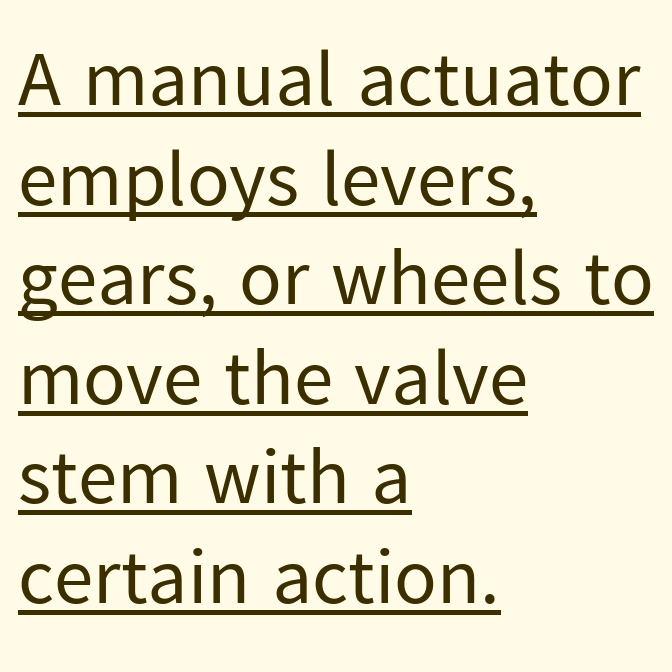
The line texture is even and compact thanks to regular tracking. If you drew a ruler down the left edge, every line would touch it. You could not count columns in this text — the font is proportionally spaced. Regular leading. Rendered with straight, roman letterforms.
